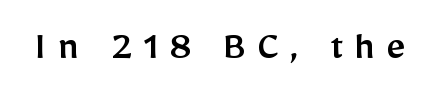
Q: Is the text italic (slanted)? A: No, it is upright.
Q: Is the typeface a serif or a sans-serif typeface? A: Sans-serif.
Q: Is the text underlined? A: No.
Q: Is the spacing between letters normal or unusually wide? A: Unusually wide.
Q: Width (condensed, normal, or wide)? A: Normal.
Q: Stroke contrast? A: Low.
Q: x-height? A: Medium.
Q: Monospaced? A: No.
